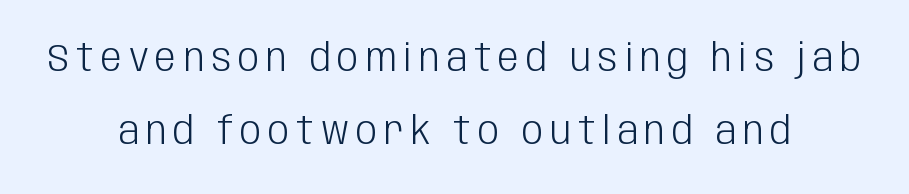
The image shows 38 px light, condensed sans-serif type, upright; set centered, loose line spacing (1.91x), not underlined; low stroke contrast and a large x-height.
